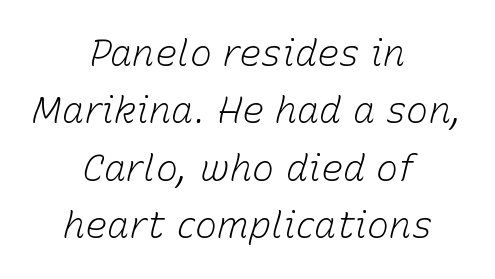
Q: Is the text bold? A: No.
Q: Is the text italic (slanted)? A: Yes, it leans right by about 15 degrees.
Q: Is the text underlined? A: No.
Q: How is the paragraph aligned? A: Centered.
Q: Is the spacing between letters normal or unusually wide? A: Normal.
Q: Is the spacing between lines tight, normal or loose? A: Normal.
Q: Width (condensed, normal, or wide)? A: Normal.
Q: Stroke contrast? A: Low.
Q: x-height? A: Medium.
Q: Monospaced? A: No.
